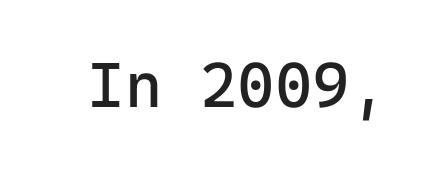
The image shows 64 px regular-weight sans-serif type, upright, monospaced; set normal letter spacing, not underlined; low stroke contrast and a medium x-height.
